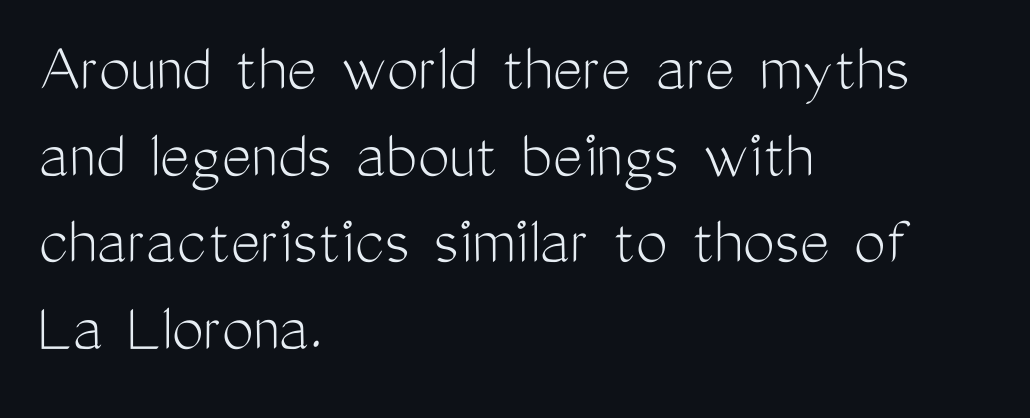
The image shows 71 px light, condensed sans-serif type, upright; set left-aligned, line spacing 1.22x, normal letter spacing, not underlined; medium stroke contrast and a medium x-height.
